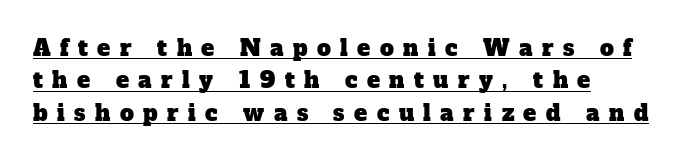
{"underline": "yes", "align": "left", "line_spacing": "normal", "line_spacing_ratio": 1.47, "letter_spacing": "wide", "letter_spacing_em": 0.43, "glyph_px": 22}
